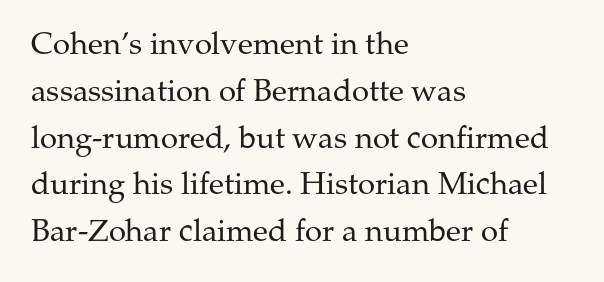
Q: Is the text bold? A: No.
Q: Is the text italic (slanted)? A: No, it is upright.
Q: Is the typeface a serif or a sans-serif typeface? A: Serif.
Q: Is the text underlined? A: No.
Q: How is the paragraph aligned? A: Left-aligned.
Q: Is the spacing between letters normal or unusually wide? A: Normal.
Q: Is the spacing between lines tight, normal or loose? A: Normal.
Q: Width (condensed, normal, or wide)? A: Normal.
Q: Stroke contrast? A: Medium.
Q: x-height? A: Medium.
Q: Monospaced? A: No.
